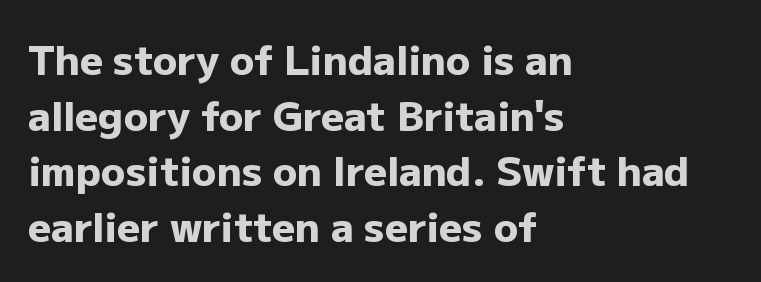
Baseline-to-baseline distance is the conventional proportion of letter height. The gaps between neighbouring characters are ordinary and unremarkable. This rendering uses left alignment, leaving the right contour irregular. Each glyph is drawn with heavy, bold strokes. Type without underlining. Is this a fixed-width face? No — the glyphs have proportional, varying widths.
